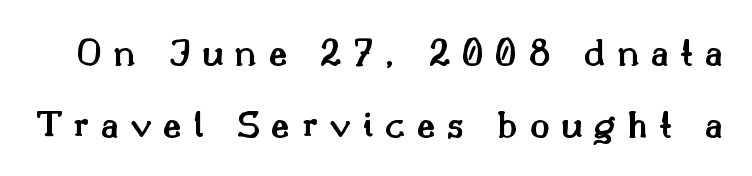
Glyph-to-glyph distance is far greater than everyday printed text. Honestly, there is no underline to notice here at all. Do the characters align in a grid? No, the font is proportional. The font is running at a semibold setting, under full bold.
